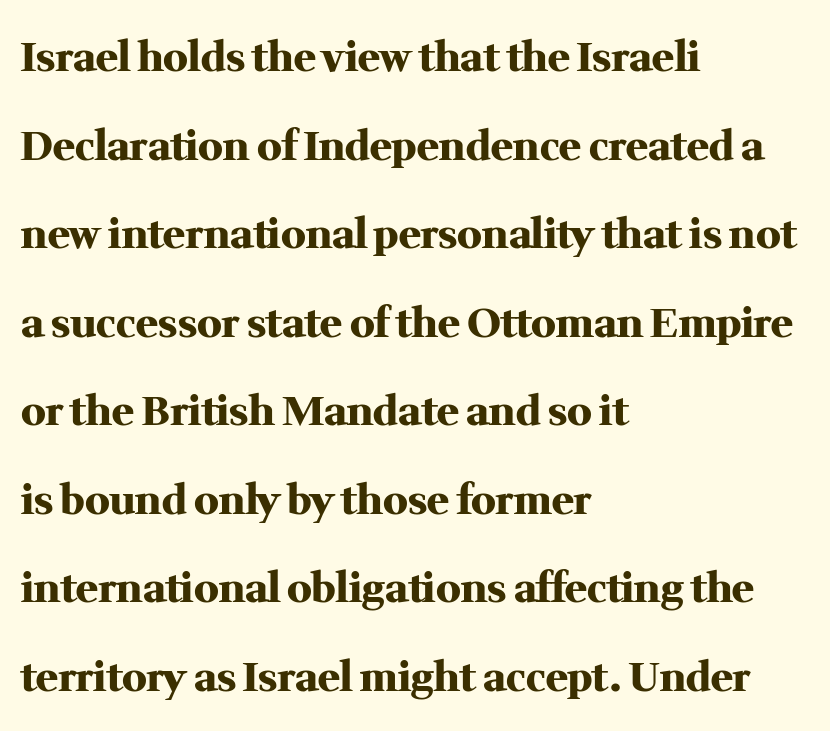
Q: Is the text bold? A: Yes.
Q: Is the text italic (slanted)? A: No, it is upright.
Q: Is the typeface a serif or a sans-serif typeface? A: Serif.
Q: Is the text underlined? A: No.
Q: How is the paragraph aligned? A: Left-aligned.
Q: Is the spacing between letters normal or unusually wide? A: Normal.
Q: Is the spacing between lines tight, normal or loose? A: Loose.
Q: Width (condensed, normal, or wide)? A: Normal.
Q: Stroke contrast? A: Medium.
Q: x-height? A: Medium.
Q: Monospaced? A: No.
